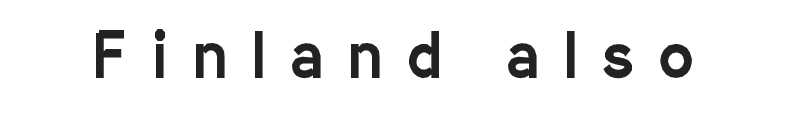
{"serif": "no", "italic": "no", "width": "condensed", "stroke_contrast": "low", "x_height": "medium", "monospaced": "no", "underline": "no", "letter_spacing": "wide", "letter_spacing_em": 0.44, "glyph_px": 58}
